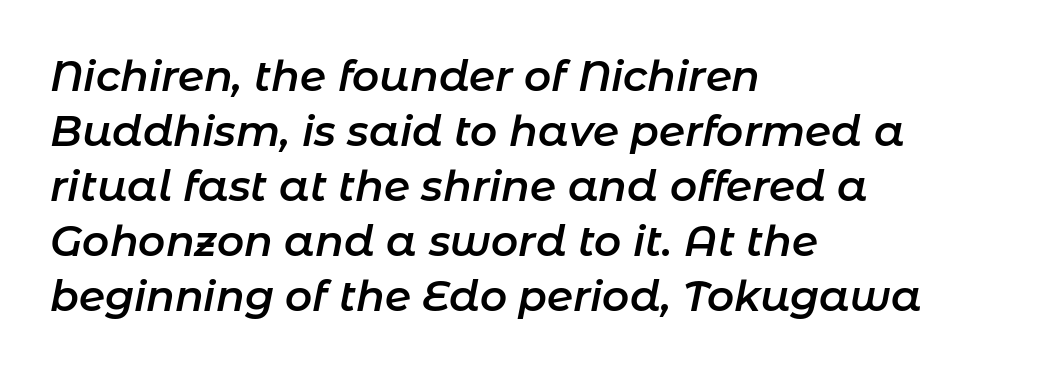
{"italic": "yes", "lean": "right", "slant_degrees": 11, "bold": "semi", "weight": "semibold", "width": "normal", "stroke_contrast": "low", "x_height": "medium", "monospaced": "no", "underline": "no", "align": "left", "line_spacing": "normal", "line_spacing_ratio": 1.31, "letter_spacing": "normal", "letter_spacing_em": 0.0, "glyph_px": 42}
